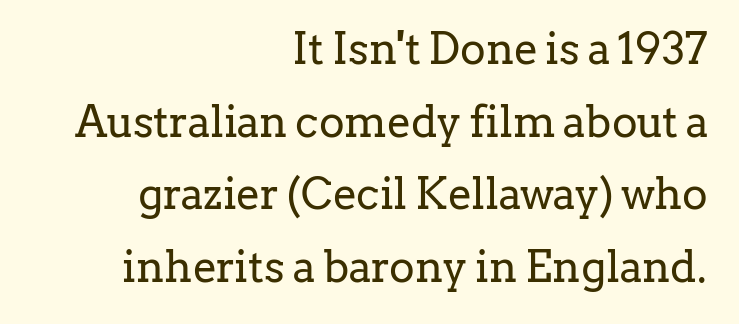
In terms of letterform style, serifs are clearly present. Italic: no, the glyphs are upright roman. Vertical stems look standard width or narrower in stroke. Think of a printed novel: that variable character pitch is what you see here. Type without underlining.
